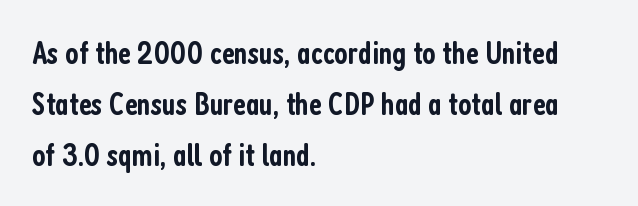
Q: Is the text bold? A: Semi-bold.
Q: Is the text italic (slanted)? A: No, it is upright.
Q: Is the typeface a serif or a sans-serif typeface? A: Sans-serif.
Q: Is the text underlined? A: No.
Q: How is the paragraph aligned? A: Left-aligned.
Q: Is the spacing between letters normal or unusually wide? A: Normal.
Q: Is the spacing between lines tight, normal or loose? A: Normal.
Q: Width (condensed, normal, or wide)? A: Condensed.
Q: Stroke contrast? A: Low.
Q: x-height? A: Medium.
Q: Monospaced? A: No.
